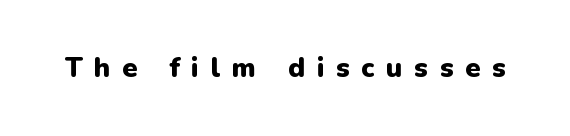
The image shows 27 px bold type, upright; set unusually wide letter spacing (+0.44 em), not underlined.
